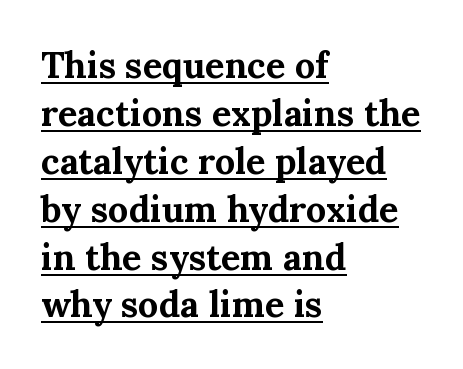
Look at the stroke-to-counter ratio: heavy, a bold. This is serif lettering, the kind often seen in printed books. The passage shown is typed in a proportional face where columns would drift. The lines are quadded left.
